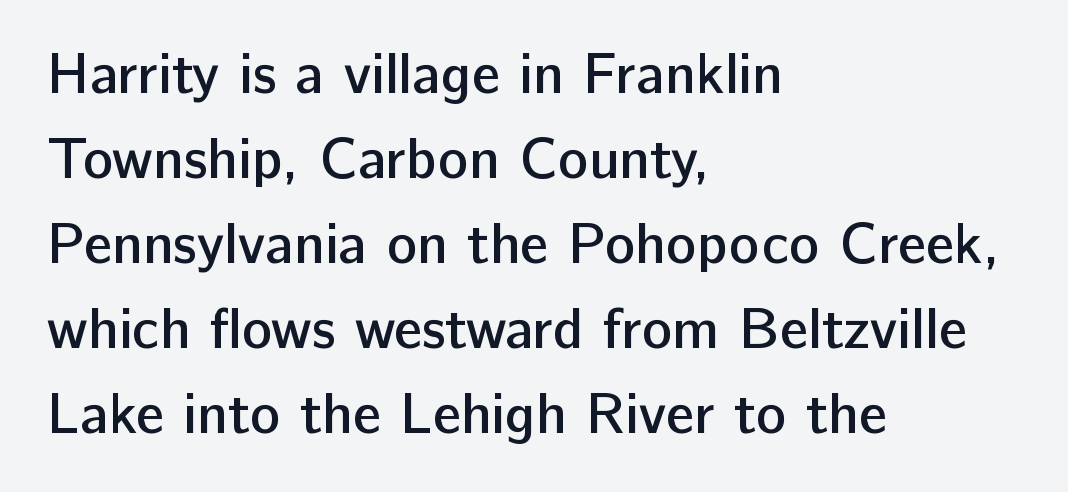
Q: Is the text bold? A: Semi-bold.
Q: Is the text italic (slanted)? A: No, it is upright.
Q: Is the typeface a serif or a sans-serif typeface? A: Sans-serif.
Q: Is the text underlined? A: No.
Q: How is the paragraph aligned? A: Left-aligned.
Q: Is the spacing between letters normal or unusually wide? A: Normal.
Q: Is the spacing between lines tight, normal or loose? A: Normal.
Q: Width (condensed, normal, or wide)? A: Normal.
Q: Stroke contrast? A: Low.
Q: x-height? A: Medium.
Q: Monospaced? A: No.
